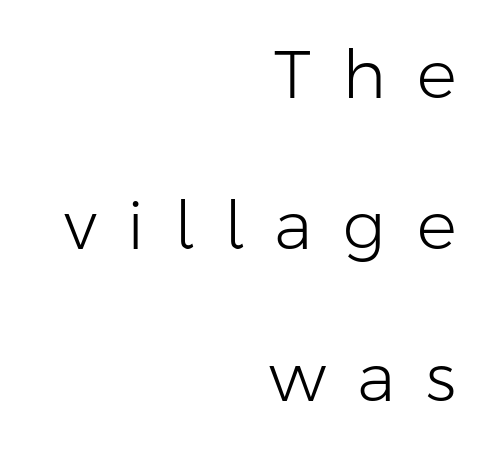
{"serif": "no", "italic": "no", "bold": "no", "weight": "light", "width": "normal", "stroke_contrast": "low", "x_height": "medium", "monospaced": "no", "underline": "no", "align": "right", "line_spacing": "loose", "line_spacing_ratio": 2.26, "letter_spacing": "wide", "letter_spacing_em": 0.46, "glyph_px": 67}
